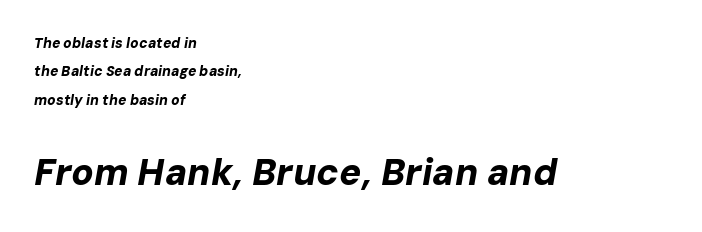
Character widths vary here, with narrow letters taking less room than wide ones. Standard letterfit; no display-style spreading of the glyphs. Tall strokes in this sample are angled rather than plumb. The composition opens small and finishes big.
